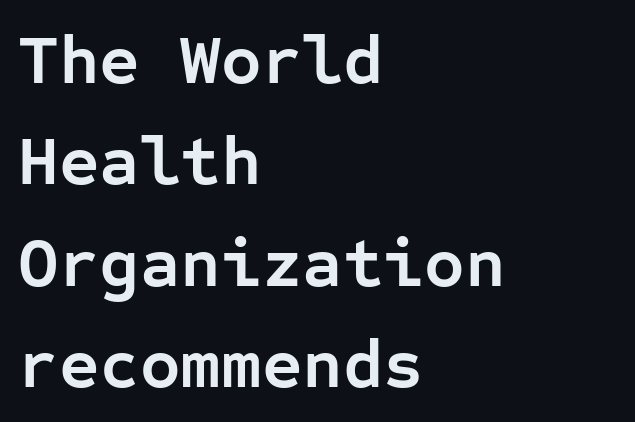
The image shows 70 px semibold sans-serif type, upright, monospaced; set left-aligned, normal line spacing (1.45x), normal letter spacing, not underlined; low stroke contrast and a medium x-height.
